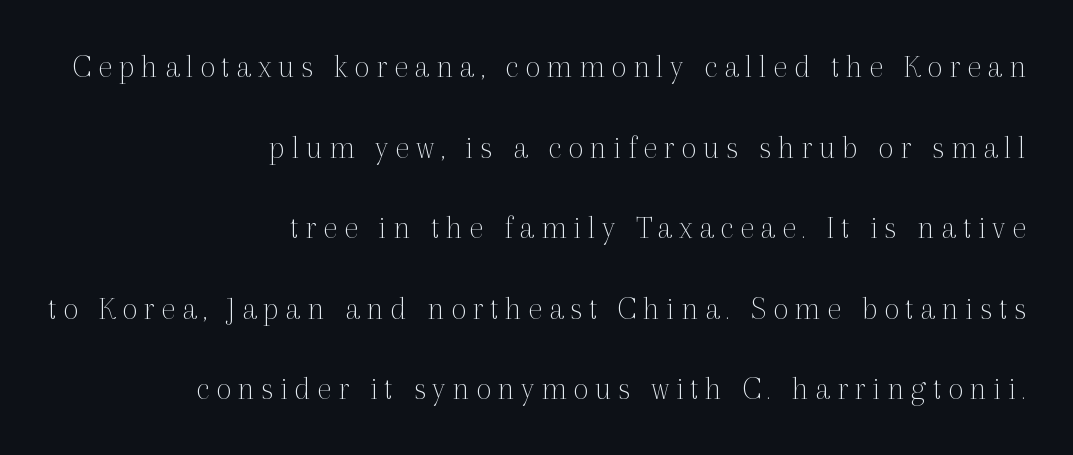
Q: Is the text bold? A: No.
Q: Is the text italic (slanted)? A: No, it is upright.
Q: Is the typeface a serif or a sans-serif typeface? A: Serif.
Q: Is the text underlined? A: No.
Q: How is the paragraph aligned? A: Right-aligned.
Q: Is the spacing between lines tight, normal or loose? A: Loose.
Q: Width (condensed, normal, or wide)? A: Normal.
Q: x-height? A: Medium.
Q: Monospaced? A: No.
